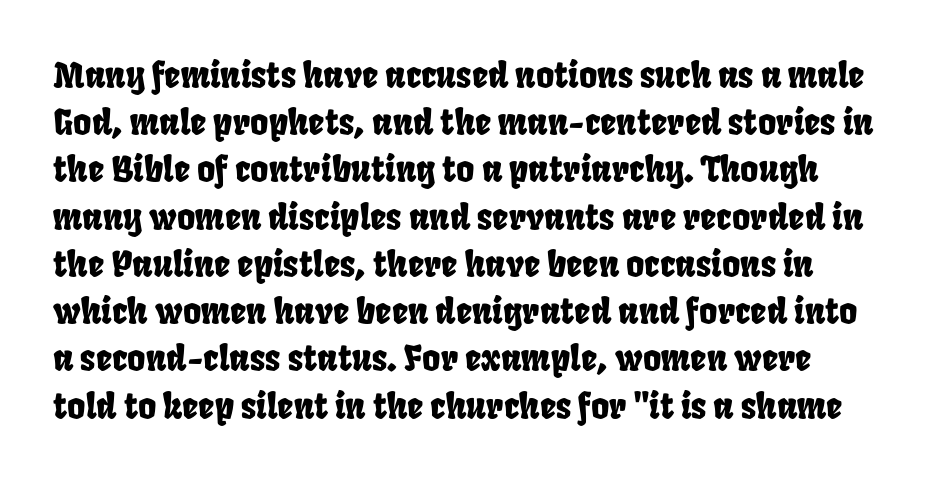
Character widths vary here, with narrow letters taking less room than wide ones. Compared with typical paragraphs, the rows here are spaced about the same. Here the glyphs are tracked normally, forming tight word shapes. The words here are not underlined.
